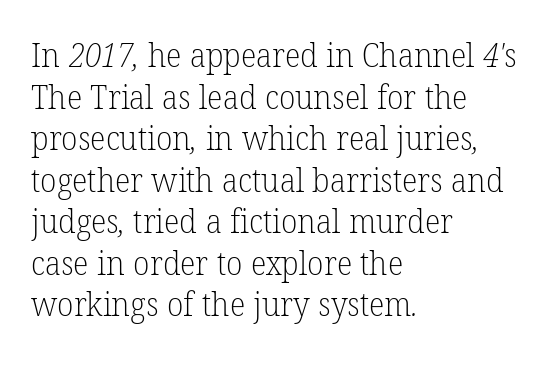
{"serif": "yes", "bold": "no", "weight": "light", "width": "normal", "stroke_contrast": "low", "x_height": "medium", "monospaced": "no", "underline": "no", "align": "left", "line_spacing": "normal", "line_spacing_ratio": 1.26, "letter_spacing": "normal", "letter_spacing_em": 0.0, "glyph_px": 33}
